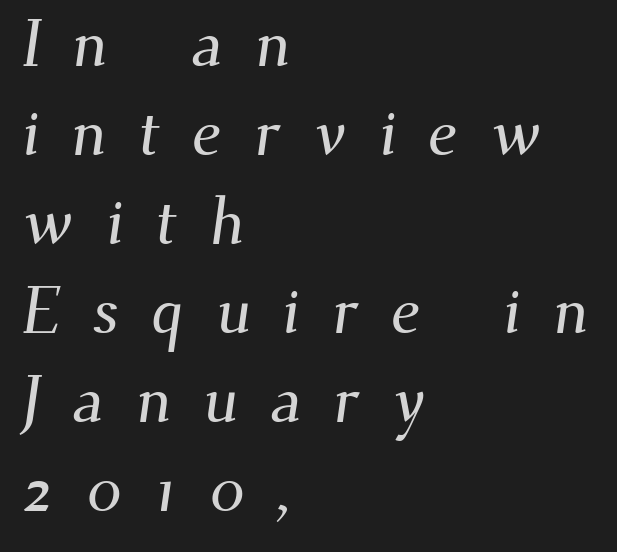
{"serif": "yes", "width": "normal", "stroke_contrast": "medium", "x_height": "small", "monospaced": "no", "underline": "no", "align": "left", "line_spacing": "normal", "line_spacing_ratio": 1.37, "letter_spacing": "wide", "letter_spacing_em": 0.49, "glyph_px": 65}
